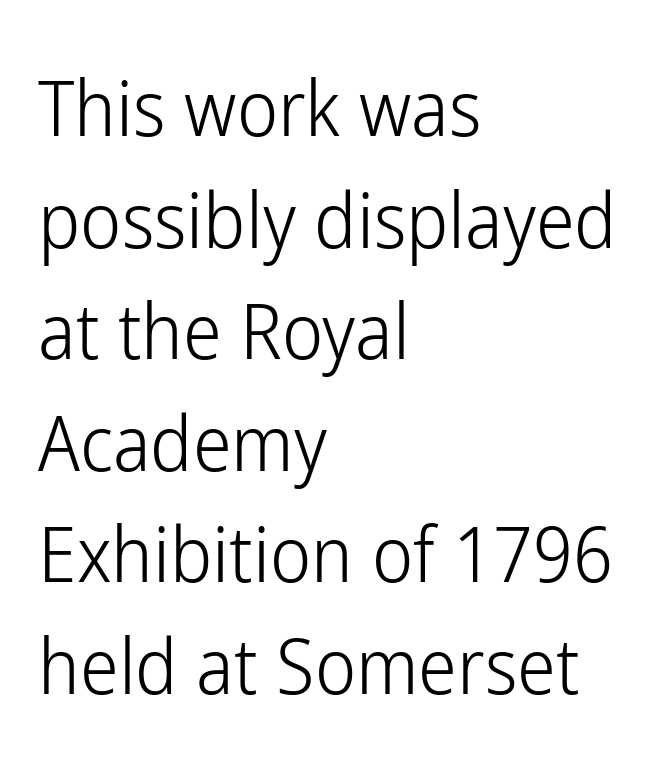
Q: Is the text bold? A: No.
Q: Is the text italic (slanted)? A: No, it is upright.
Q: Is the typeface a serif or a sans-serif typeface? A: Sans-serif.
Q: Is the text underlined? A: No.
Q: How is the paragraph aligned? A: Left-aligned.
Q: Is the spacing between letters normal or unusually wide? A: Normal.
Q: Is the spacing between lines tight, normal or loose? A: Normal.
Q: Width (condensed, normal, or wide)? A: Condensed.
Q: Stroke contrast? A: Low.
Q: x-height? A: Medium.
Q: Monospaced? A: No.
